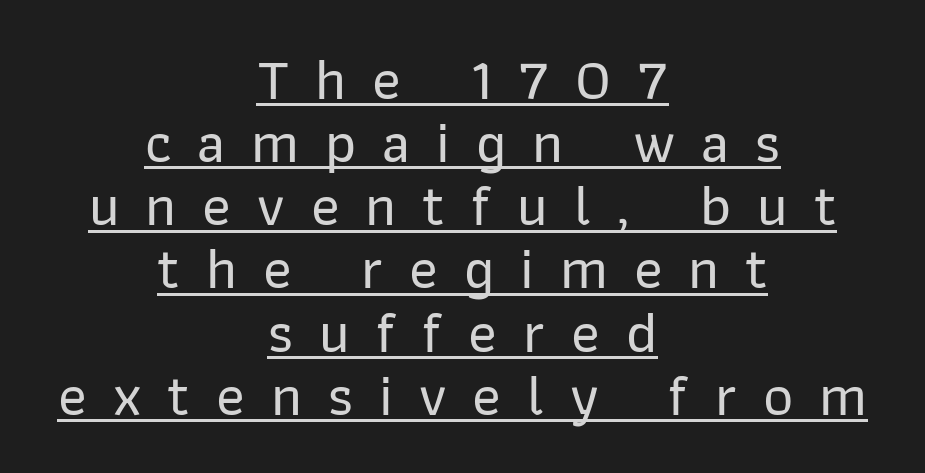
{"serif": "no", "italic": "no", "width": "normal", "stroke_contrast": "low", "x_height": "medium", "monospaced": "no", "underline": "yes", "align": "center", "line_spacing": "tight", "line_spacing_ratio": 1.07, "letter_spacing": "wide", "letter_spacing_em": 0.44, "glyph_px": 59}
